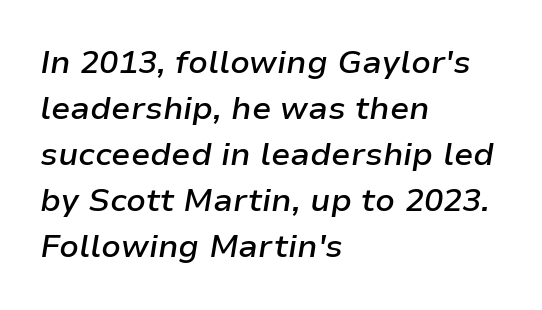
The space between consecutive lines is moderate. Do the characters align in a grid? No, the font is proportional. In terms of letterspacing, this is plain default setting. Line starts are locked; line ends wander. Only glyphs here, with clear space below each row.
